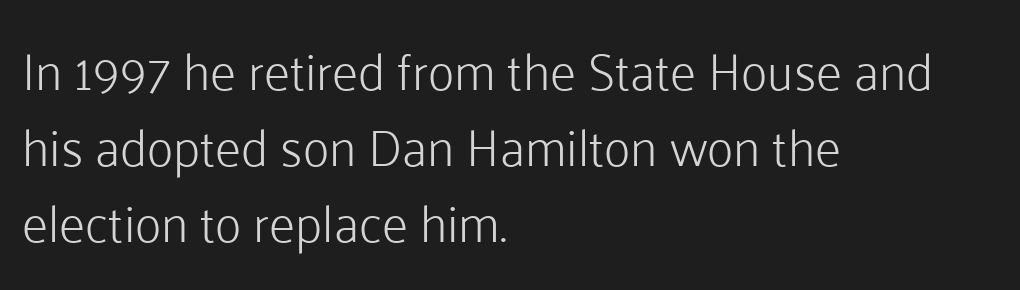
{"serif": "no", "italic": "no", "bold": "no", "weight": "light", "width": "normal", "stroke_contrast": "low", "x_height": "medium", "monospaced": "no", "underline": "no", "align": "left", "line_spacing": "normal", "line_spacing_ratio": 1.49, "letter_spacing": "normal", "letter_spacing_em": 0.0, "glyph_px": 51}
